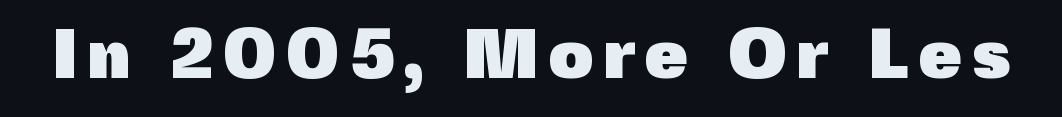
Do the letters lean? They stand straight. Do the characters align in a grid? No, the font is proportional. Descenders are the only things crossing below the line. Are there feet on the stems? There aren't — it's a sans. Is the type bold? Yes — the strokes are clearly thick and heavy.
